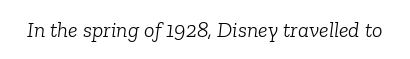
{"italic": "yes", "lean": "right", "slant_degrees": 6, "bold": "no", "underline": "no", "letter_spacing": "normal", "letter_spacing_em": 0.0, "glyph_px": 22}
